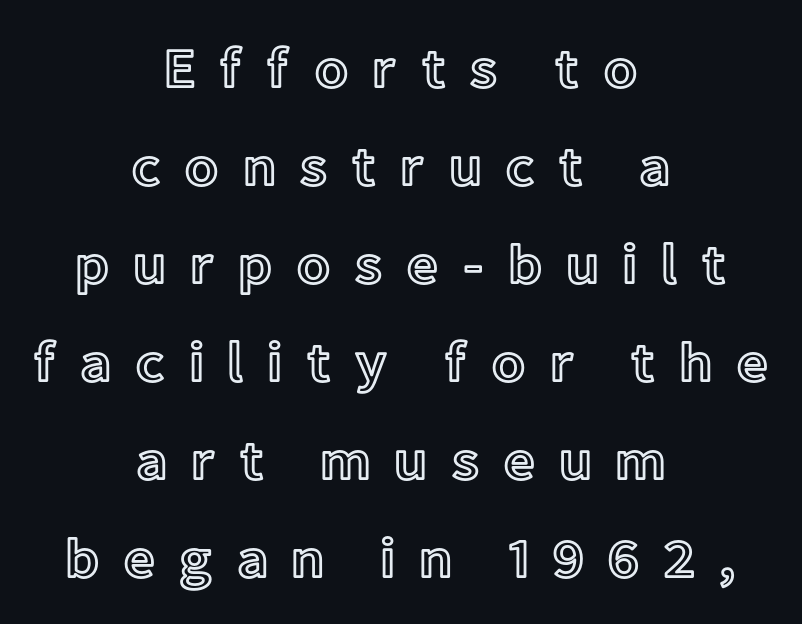
Q: Is the text italic (slanted)? A: No, it is upright.
Q: Is the text underlined? A: No.
Q: How is the paragraph aligned? A: Centered.
Q: Is the spacing between letters normal or unusually wide? A: Unusually wide.
Q: Width (condensed, normal, or wide)? A: Normal.
Q: x-height? A: Medium.
Q: Monospaced? A: No.
